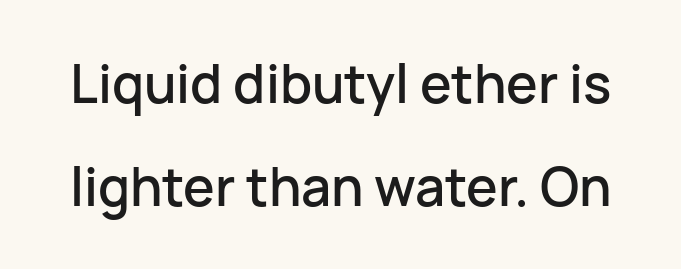
{"serif": "no", "italic": "no", "width": "normal", "stroke_contrast": "low", "x_height": "medium", "monospaced": "no", "underline": "no", "line_spacing": "loose", "line_spacing_ratio": 1.95, "letter_spacing": "normal", "letter_spacing_em": 0.0, "glyph_px": 53}
